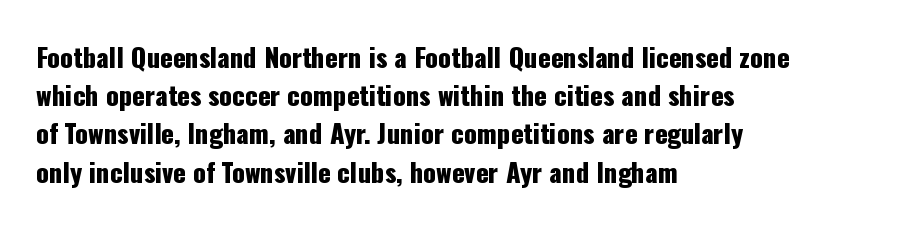
{"italic": "no", "underline": "no", "align": "left", "line_spacing": "normal", "line_spacing_ratio": 1.47, "letter_spacing": "normal", "letter_spacing_em": 0.0, "glyph_px": 26}
